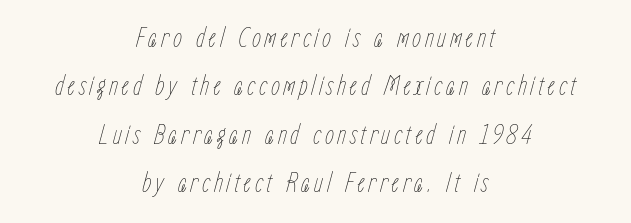
The image shows 29 px thin, condensed type, italic (leaning right); set centered, normal line spacing (1.67x), not underlined; low stroke contrast and a medium x-height.
